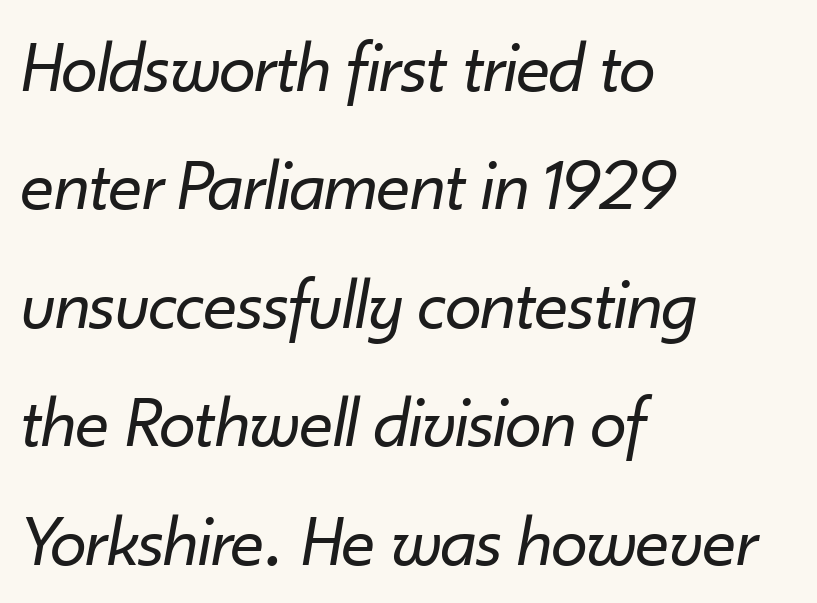
Q: Is the text bold? A: No.
Q: Is the text italic (slanted)? A: Yes, it leans right by about 10 degrees.
Q: Is the text underlined? A: No.
Q: How is the paragraph aligned? A: Left-aligned.
Q: Is the spacing between letters normal or unusually wide? A: Normal.
Q: Is the spacing between lines tight, normal or loose? A: Normal.
Q: Width (condensed, normal, or wide)? A: Normal.
Q: Stroke contrast? A: Low.
Q: x-height? A: Small.
Q: Monospaced? A: No.
